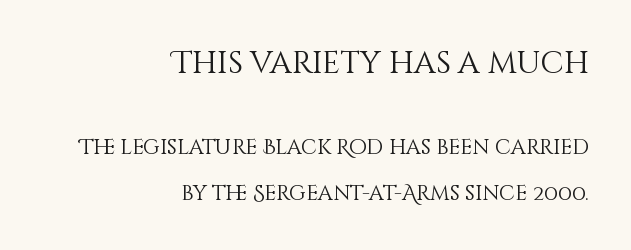
{"italic": "no", "bold": "no", "weight": "light", "width": "normal", "stroke_contrast": "medium", "x_height": "large", "monospaced": "no", "underline": "no", "align": "right", "line_spacing": "loose", "line_spacing_ratio": 2.15, "letter_spacing": "normal", "letter_spacing_em": 0.0, "larger_block": "first", "size_ratio": 1.48, "glyph_px": 31}
